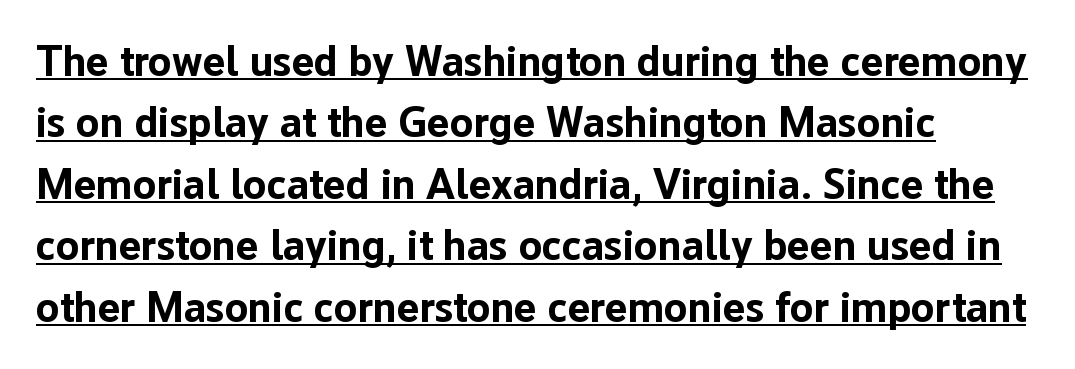
{"serif": "no", "italic": "no", "bold": "yes", "weight": "bold", "width": "normal", "stroke_contrast": "low", "x_height": "medium", "monospaced": "no", "underline": "yes", "align": "left", "line_spacing": "normal", "line_spacing_ratio": 1.43, "letter_spacing": "normal", "letter_spacing_em": 0.0, "glyph_px": 43}
